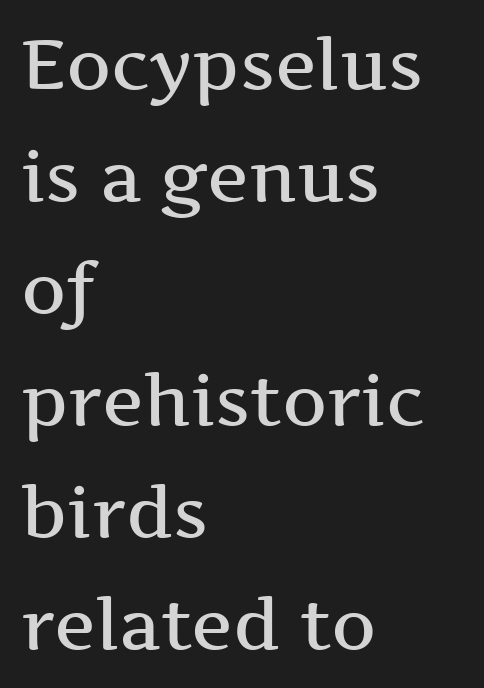
The image shows 70 px semibold, wide serif type, upright; set left-aligned, normal line spacing (1.6x), normal letter spacing, not underlined; medium stroke contrast and a medium x-height.
